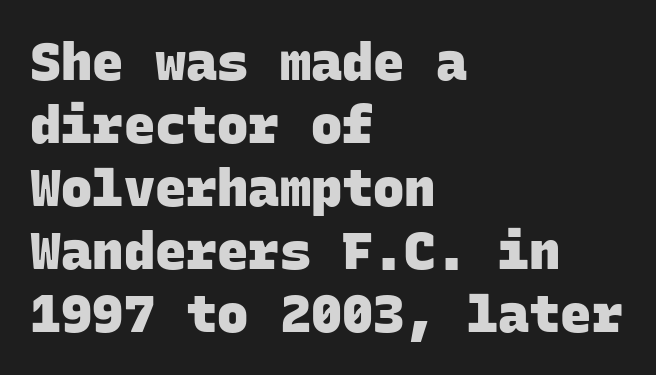
Q: Is the text bold? A: Yes.
Q: Is the typeface a serif or a sans-serif typeface? A: Sans-serif.
Q: Is the text underlined? A: No.
Q: How is the paragraph aligned? A: Left-aligned.
Q: Is the spacing between letters normal or unusually wide? A: Normal.
Q: Width (condensed, normal, or wide)? A: Normal.
Q: Stroke contrast? A: Low.
Q: x-height? A: Large.
Q: Monospaced? A: Yes.
